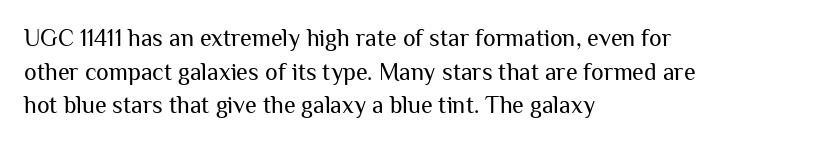
The image shows 24 px text type, upright; set left-aligned, normal line spacing (1.4x), normal letter spacing, not underlined.
